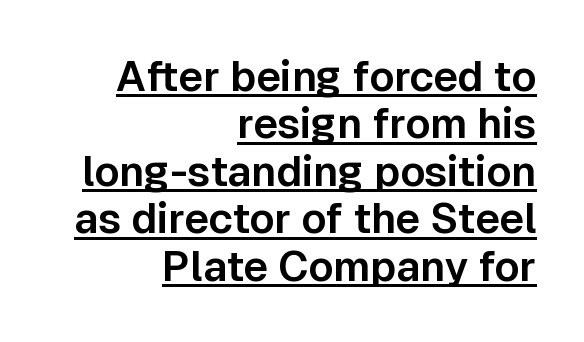
Letterform terminals end flat and unadorned throughout the passage. In CSS terms this would be text-align: right. Students, note that the glyphs here touch the page at normal intervals. This sample carries an underscore along the baseline area. Rendered with straight, roman letterforms. Each letter keeps its own natural width here, so spacing adapts to shape.
